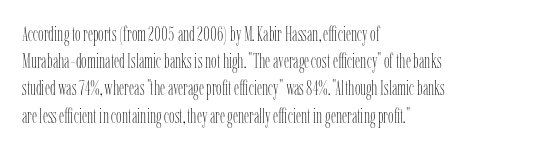
The image shows 20 px text type, upright; set left-aligned, normal line spacing (1.36x), normal letter spacing, not underlined.
